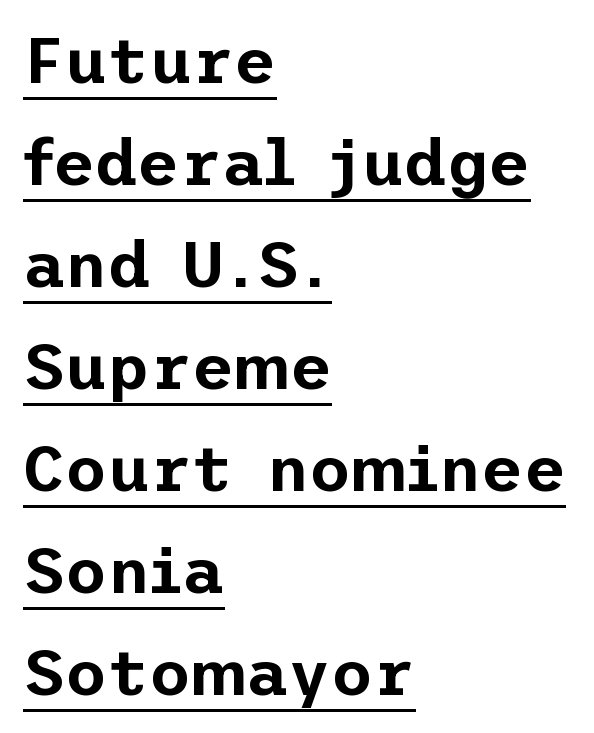
The letters stand upright; this is a roman face. The letters sit at their default tracking, neither squeezed nor spread. Descenders here cross a horizontal rule under the line. The line-height multiplier appears to be the usual default. The glyphs in this specimen are sans serif.
